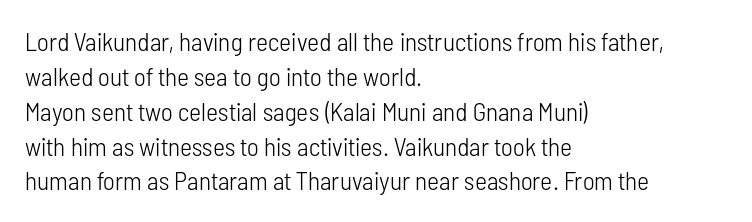
{"italic": "no", "bold": "no", "underline": "no", "align": "left", "line_spacing": "normal", "line_spacing_ratio": 1.34, "letter_spacing": "normal", "letter_spacing_em": 0.0, "glyph_px": 26}
